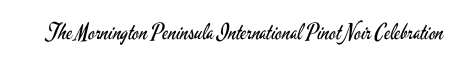
{"bold": "no", "underline": "no", "letter_spacing": "normal", "letter_spacing_em": 0.0, "glyph_px": 22}
